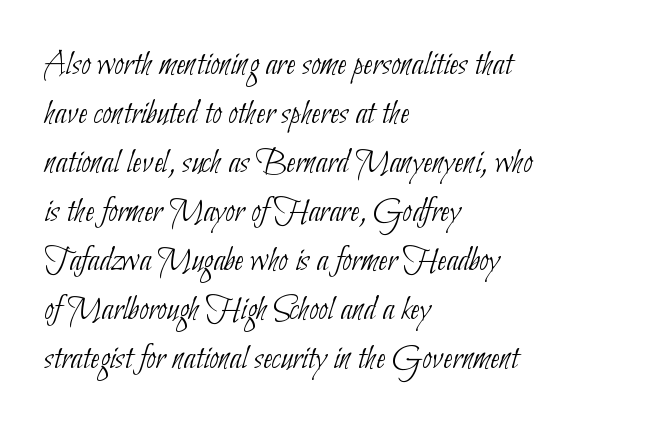
The typeface has the unassuming heft of standard copy or less. Descender tails drop into unmarked territory. Vertical spacing — default. No extra tracking has been applied to these lines. Which margin do the lines hug? The left one — the right edge is uneven. Varying glyph widths throughout — classic text-font behaviour.
